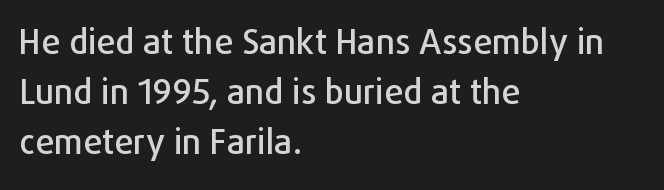
Q: Is the text italic (slanted)? A: No, it is upright.
Q: Is the typeface a serif or a sans-serif typeface? A: Sans-serif.
Q: Is the text underlined? A: No.
Q: How is the paragraph aligned? A: Left-aligned.
Q: Is the spacing between letters normal or unusually wide? A: Normal.
Q: Is the spacing between lines tight, normal or loose? A: Normal.
Q: Width (condensed, normal, or wide)? A: Normal.
Q: Stroke contrast? A: Low.
Q: x-height? A: Medium.
Q: Monospaced? A: No.
